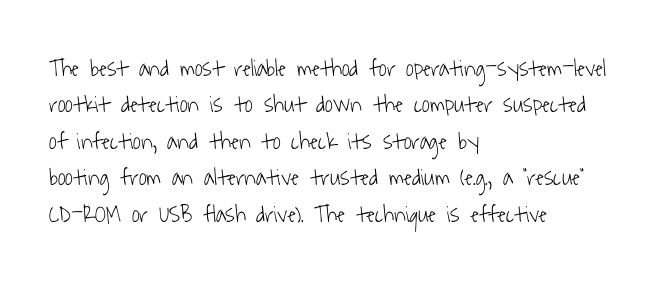
The passage is arranged the way most books set body copy — flush left. Words float on clear page, feet unadorned. No heavy texture on the line: the type isn't bold. If you measured baseline to baseline, you'd find a middling distance. Spacing between characters is what you'd get straight out of the box.
